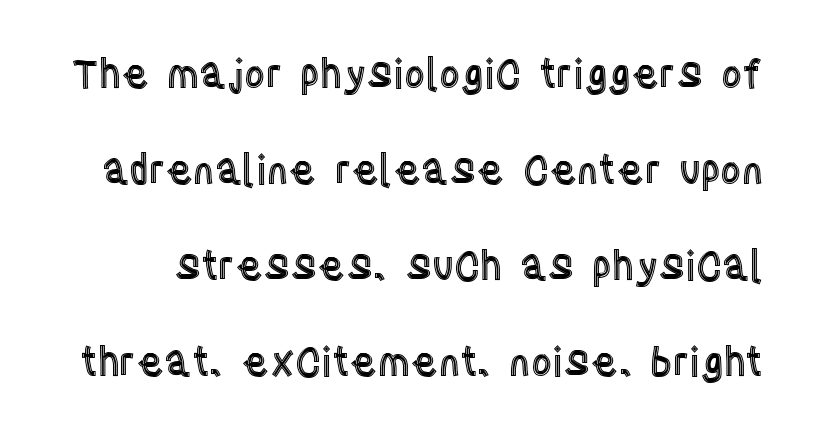
{"italic": "no", "width": "condensed", "x_height": "large", "monospaced": "no", "underline": "no", "line_spacing": "loose", "line_spacing_ratio": 2.4, "letter_spacing": "normal", "letter_spacing_em": 0.0, "glyph_px": 40}
